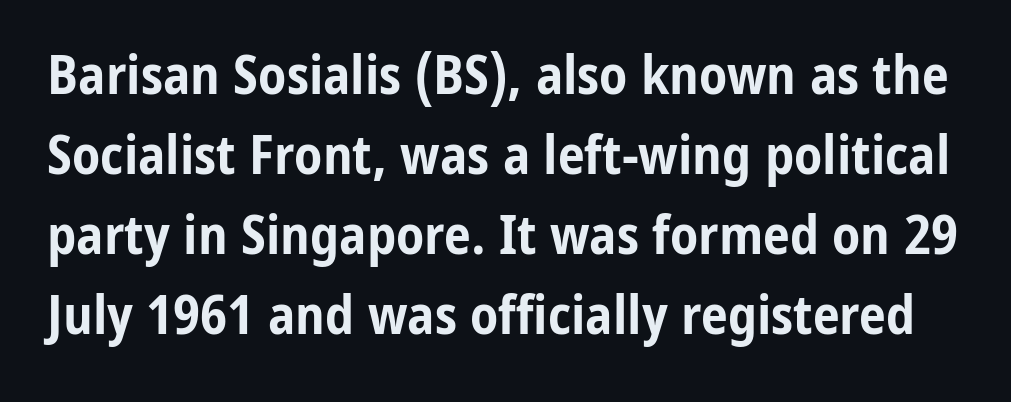
The image shows 54 px bold, condensed sans-serif type, upright; set normal line spacing (1.48x), normal letter spacing, not underlined; low stroke contrast and a medium x-height.
